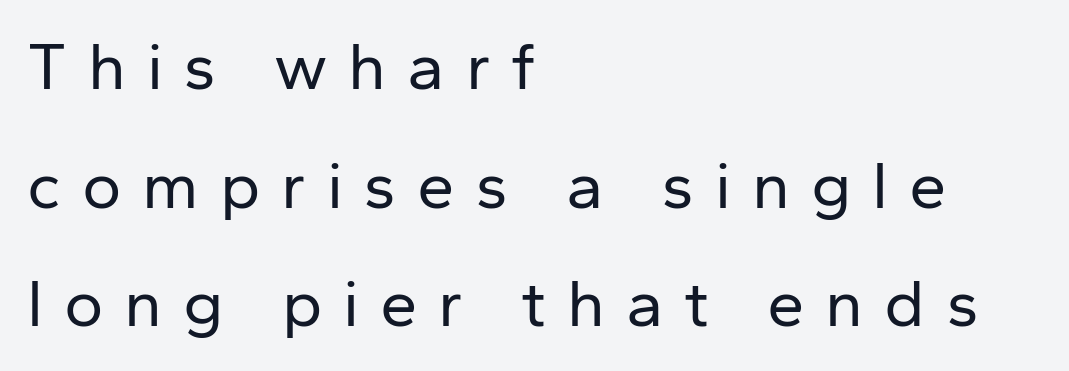
{"serif": "no", "italic": "no", "bold": "no", "weight": "regular", "width": "normal", "stroke_contrast": "low", "x_height": "medium", "monospaced": "no", "underline": "no", "align": "left", "line_spacing_ratio": 1.77, "letter_spacing": "wide", "letter_spacing_em": 0.31, "glyph_px": 67}
